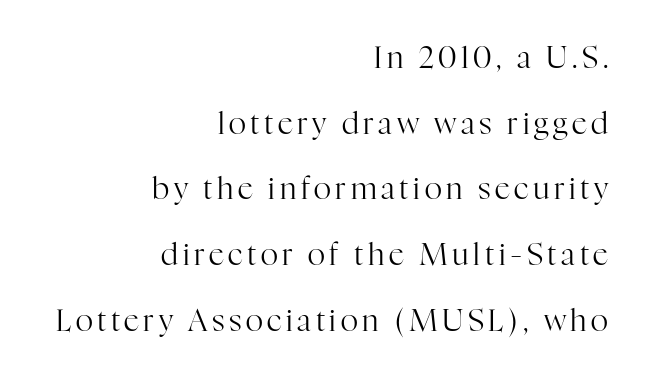
The lines are spread far apart with generous leading. Does the type have serifs? Yes, each stem ends in a small foot. Rule under the text: the space is simply empty. Typeset ragged left — the right edge is the straight one.
